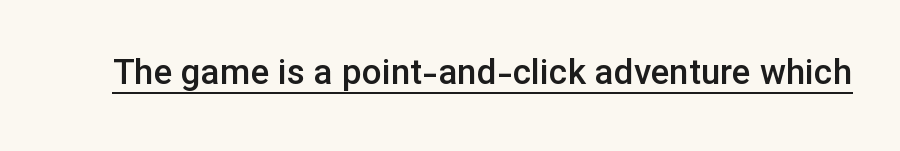
The image shows 35 px semibold sans-serif type, upright; set normal letter spacing, underlined; low stroke contrast and a medium x-height.
